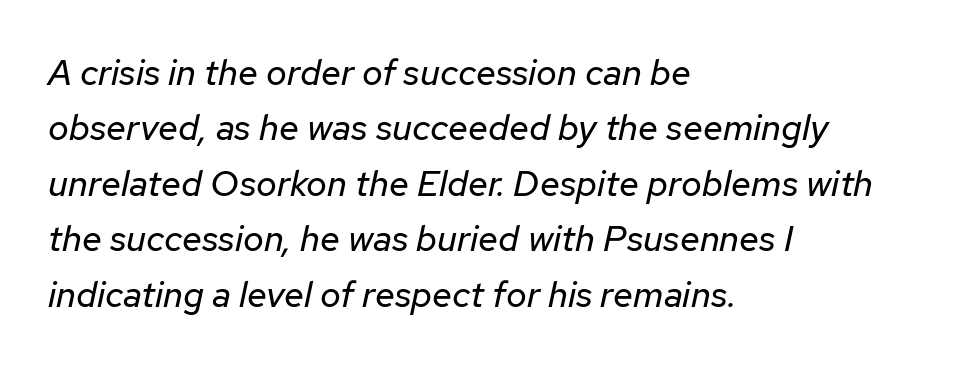
Q: Is the text bold? A: No.
Q: Is the text italic (slanted)? A: Yes, it leans right by about 12 degrees.
Q: Is the text underlined? A: No.
Q: How is the paragraph aligned? A: Left-aligned.
Q: Is the spacing between letters normal or unusually wide? A: Normal.
Q: Is the spacing between lines tight, normal or loose? A: Normal.
Q: Width (condensed, normal, or wide)? A: Normal.
Q: Stroke contrast? A: Low.
Q: x-height? A: Medium.
Q: Monospaced? A: No.
